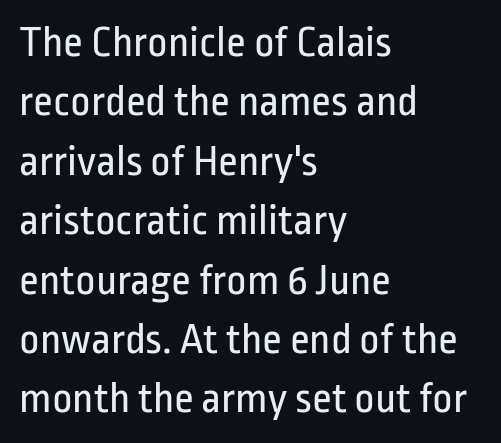
{"serif": "no", "italic": "no", "bold": "no", "weight": "regular", "width": "condensed", "stroke_contrast": "low", "x_height": "medium", "monospaced": "no", "underline": "no", "align": "left", "line_spacing": "normal", "line_spacing_ratio": 1.35, "letter_spacing": "normal", "letter_spacing_em": 0.0, "glyph_px": 44}
